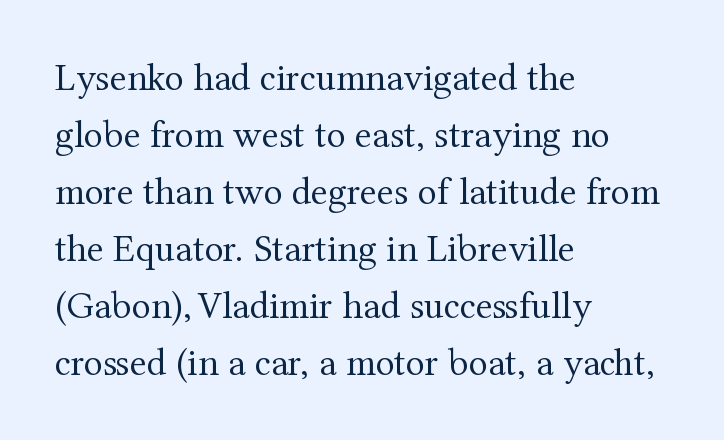
No letter is thick-stroked: the sample isn't bold. Underline: absent. The typography opts for an upright posture over an oblique one. Horizontal bands of white between lines are of average thickness.
